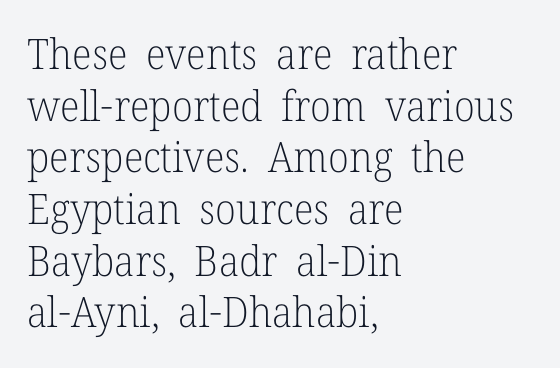
{"serif": "yes", "italic": "no", "bold": "no", "weight": "light", "width": "normal", "stroke_contrast": "low", "x_height": "medium", "monospaced": "no", "underline": "no", "align": "left", "line_spacing_ratio": 1.23, "letter_spacing": "normal", "letter_spacing_em": 0.0, "glyph_px": 42}
